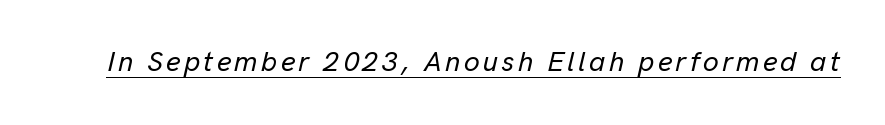
{"italic": "yes", "lean": "right", "slant_degrees": 13, "width": "normal", "stroke_contrast": "low", "x_height": "medium", "monospaced": "no", "underline": "yes", "glyph_px": 28}
